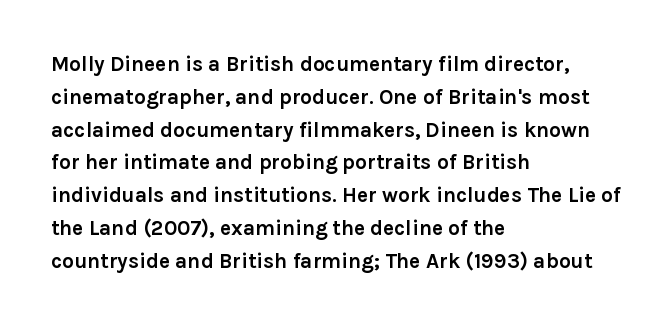
Weight check: bold — yes, fully. This rendering features lettering with no underline. This is the regular roman posture of the typeface. Is there much room between lines? A standard amount, neither cramped nor airy. No extra tracking has been applied to these lines. The rag falls on the right side of this text block.
